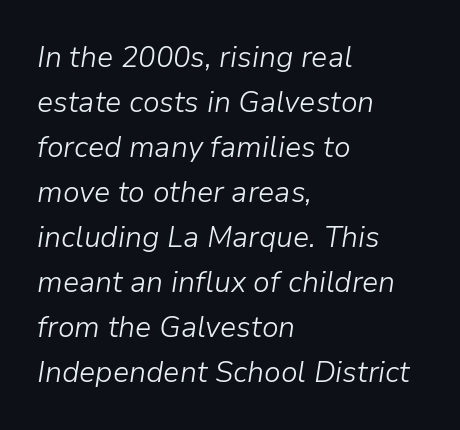
{"italic": "yes", "lean": "right", "slant_degrees": 9, "bold": "no", "weight": "light", "width": "normal", "stroke_contrast": "low", "x_height": "medium", "monospaced": "no", "underline": "no", "align": "left", "line_spacing": "normal", "line_spacing_ratio": 1.55, "letter_spacing": "normal", "letter_spacing_em": 0.0, "glyph_px": 29}
